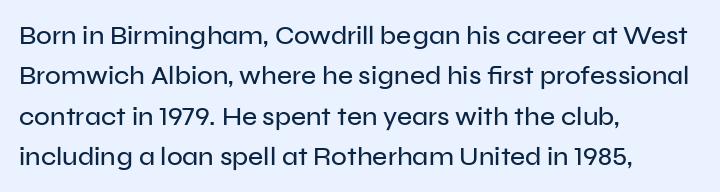
This rendering uses left alignment, leaving the right contour irregular. The vertical gap from one line to the next is medium. The space beneath each line is pristine and unruled. Does extra space separate the letters? No, they use regular spacing. Every character sits straight up, as roman type does.
